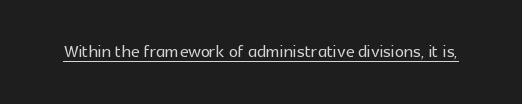
You can see a thin bar hugging the bottom of the glyphs. This rendering leaves character spacing at its baseline value. Style check: upright.
